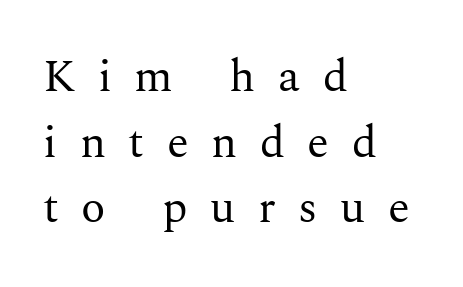
{"serif": "yes", "italic": "no", "bold": "no", "weight": "regular", "width": "normal", "stroke_contrast": "medium", "x_height": "medium", "monospaced": "no", "underline": "no", "align": "left", "line_spacing": "normal", "line_spacing_ratio": 1.46, "letter_spacing": "wide", "letter_spacing_em": 0.5, "glyph_px": 45}
